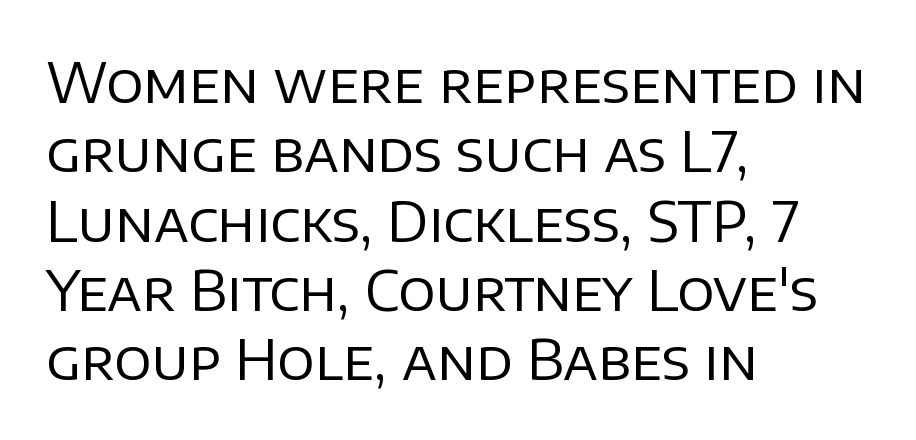
{"serif": "no", "italic": "no", "bold": "no", "weight": "regular", "width": "normal", "stroke_contrast": "low", "x_height": "large", "monospaced": "no", "underline": "no", "align": "left", "line_spacing": "normal", "line_spacing_ratio": 1.26, "letter_spacing": "normal", "letter_spacing_em": 0.0, "glyph_px": 55}
